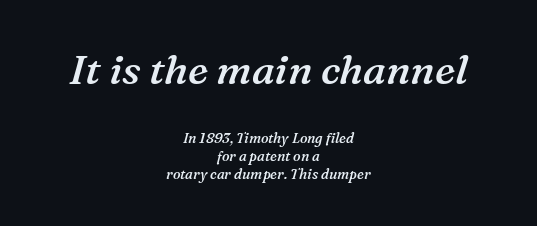
{"serif": "yes", "italic": "yes", "lean": "right", "slant_degrees": 16, "bold": "semi", "weight": "semibold", "width": "normal", "stroke_contrast": "medium", "x_height": "medium", "monospaced": "no", "underline": "no", "align": "center", "line_spacing": "normal", "line_spacing_ratio": 1.29, "letter_spacing": "normal", "letter_spacing_em": 0.0, "larger_block": "first", "size_ratio": 2.93, "glyph_px": 41}
